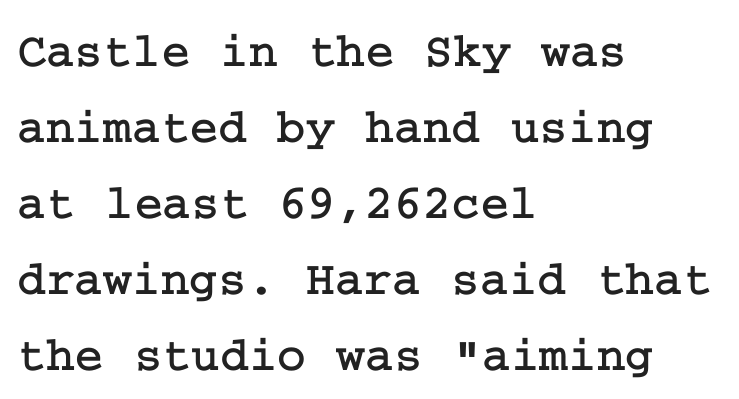
{"serif": "yes", "italic": "no", "width": "normal", "stroke_contrast": "low", "x_height": "medium", "underline": "no", "align": "left", "line_spacing": "normal", "line_spacing_ratio": 1.55, "letter_spacing": "normal", "letter_spacing_em": 0.0, "glyph_px": 49}
